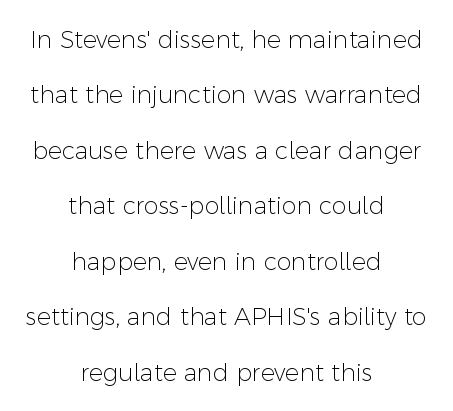
The image shows 24 px text type, upright; set centered, loose line spacing (2.31x), normal letter spacing, not underlined.
